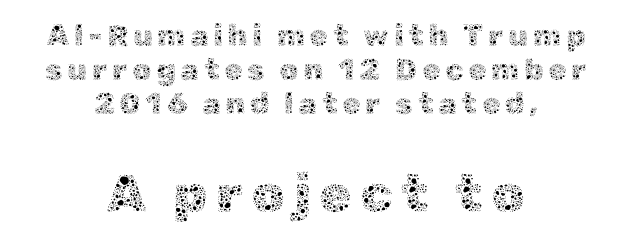
These lines are rendered in a variable-pitch font. Unlike italic type, these characters show no tilt at all. The foot of each line stays bare and open. This layout puts the modest block above and the oversized block below. The paragraph shown floats in the horizontal middle. Closely set lines give the paragraph a compact silhouette.
